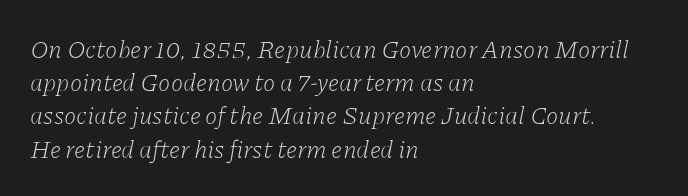
{"italic": "yes", "lean": "right", "slant_degrees": 11, "bold": "no", "underline": "no", "align": "left", "line_spacing": "normal", "line_spacing_ratio": 1.33, "letter_spacing": "normal", "letter_spacing_em": 0.0, "glyph_px": 25}
